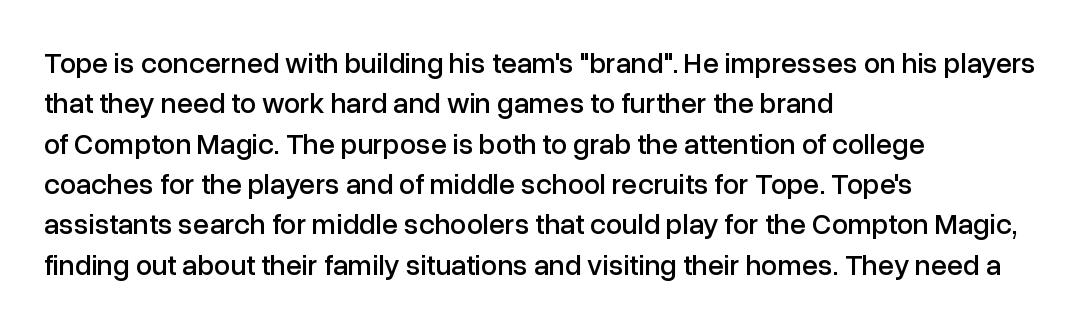
{"serif": "no", "italic": "no", "width": "normal", "stroke_contrast": "low", "x_height": "medium", "monospaced": "no", "underline": "no", "align": "left", "line_spacing": "normal", "line_spacing_ratio": 1.39, "letter_spacing": "normal", "letter_spacing_em": 0.0, "glyph_px": 29}
